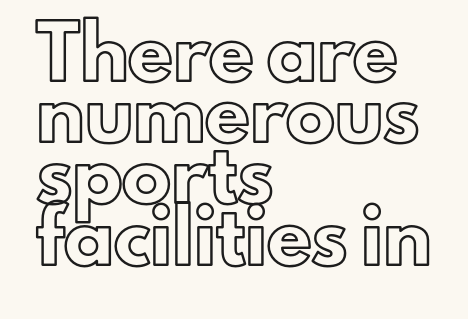
Honestly, the letter spacing is just normal — you wouldn't notice it. Proportional: the letters do not fall into vertical columns. The font's upright variant was chosen for this text. Caption: multi-line text, flush left, ragged right. The vertical gap from one line to the next is medium.
